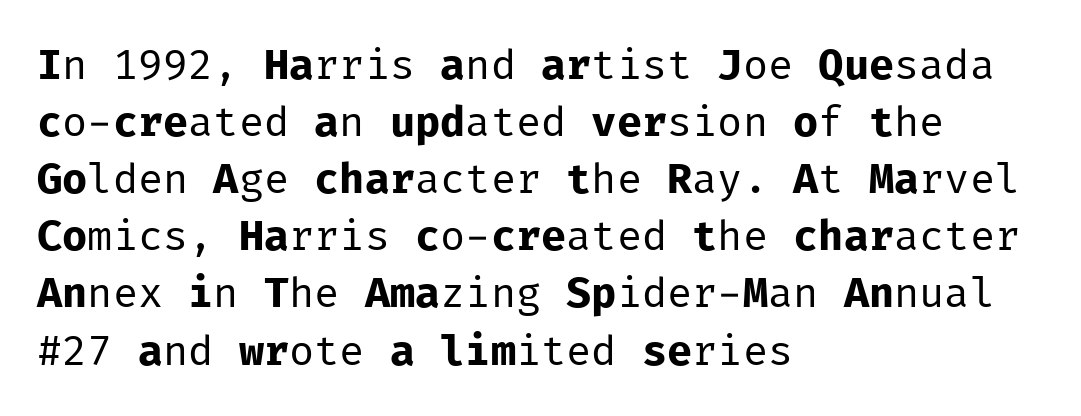
Q: Is the text bold? A: No.
Q: Is the text italic (slanted)? A: No, it is upright.
Q: Is the typeface a serif or a sans-serif typeface? A: Sans-serif.
Q: Is the text underlined? A: No.
Q: How is the paragraph aligned? A: Left-aligned.
Q: Is the spacing between letters normal or unusually wide? A: Normal.
Q: Is the spacing between lines tight, normal or loose? A: Normal.
Q: Width (condensed, normal, or wide)? A: Normal.
Q: Stroke contrast? A: Low.
Q: x-height? A: Medium.
Q: Monospaced? A: Yes.
